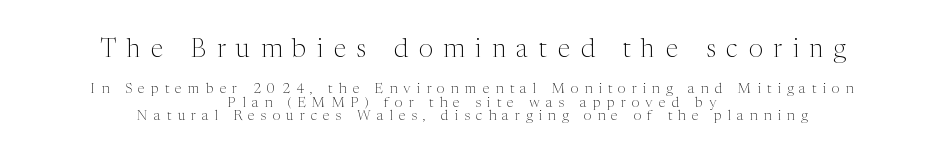
Designer's note — italics off, roman on. Stroke thickness stays within the range of a standard reading face or lighter. Short note: letters widely spaced. These lines are centered, leaving both edges ragged. The emphasis by scale lands on block number one, above. Successive baselines arrive quickly, one right under another.
